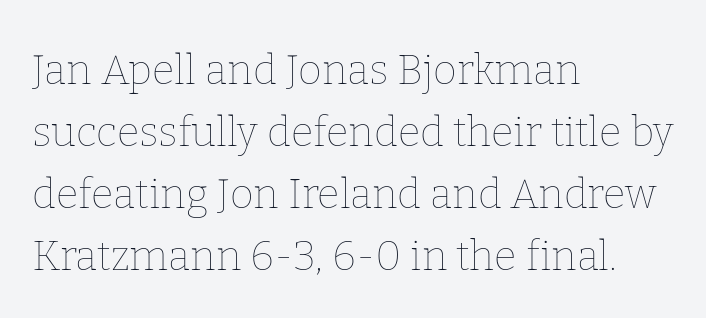
{"italic": "no", "bold": "no", "weight": "thin", "width": "normal", "stroke_contrast": "low", "x_height": "medium", "monospaced": "no", "underline": "no", "align": "left", "line_spacing": "normal", "line_spacing_ratio": 1.51, "letter_spacing": "normal", "letter_spacing_em": 0.0, "glyph_px": 41}
